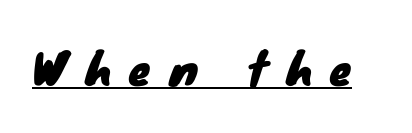
The image shows 44 px sans-serif type; set unusually wide letter spacing (+0.42 em), underlined; low stroke contrast and a small x-height.
